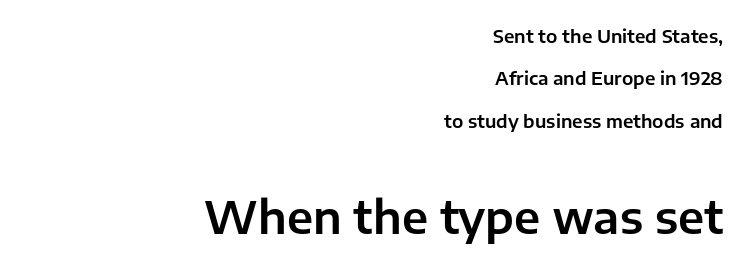
Spacing between characters is what you'd get straight out of the box. No feet cap the strokes, marking this as sans-serif type. Loosely led — the rows are spread out. Scale increases going downward across the two blocks. Caption: multi-line text, flush right, ragged left. Varying glyph widths throughout — classic text-font behaviour.
